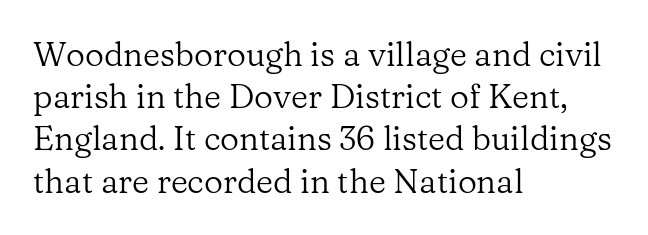
The image shows 33 px regular-weight serif type, upright; set left-aligned, normal line spacing (1.28x), normal letter spacing, not underlined; low stroke contrast and a medium x-height.
